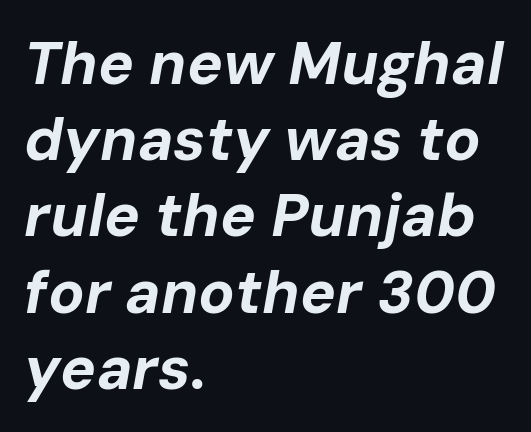
The image shows 60 px bold type, italic (leaning right); set left-aligned, normal line spacing (1.27x), normal letter spacing, not underlined; low stroke contrast and a medium x-height.
